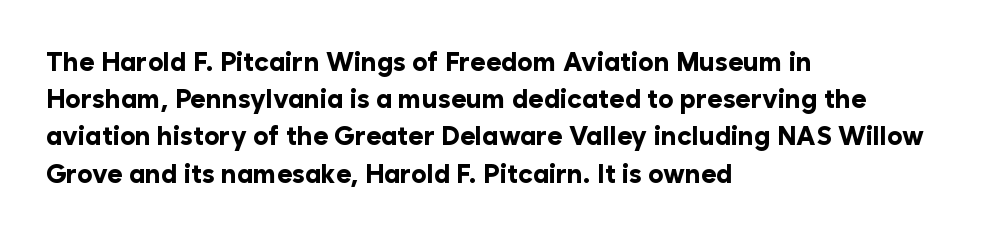
Notice how descenders clear the ascenders below comfortably — that's standard leading. Compared with an ordinary text face, these strokes are far heavier — a full bold. Compared with typical body copy, the letter spacing here is the same. Italic: no, the glyphs are upright roman. The rag falls on the right side of this text block. Descenders hang freely into open space.
